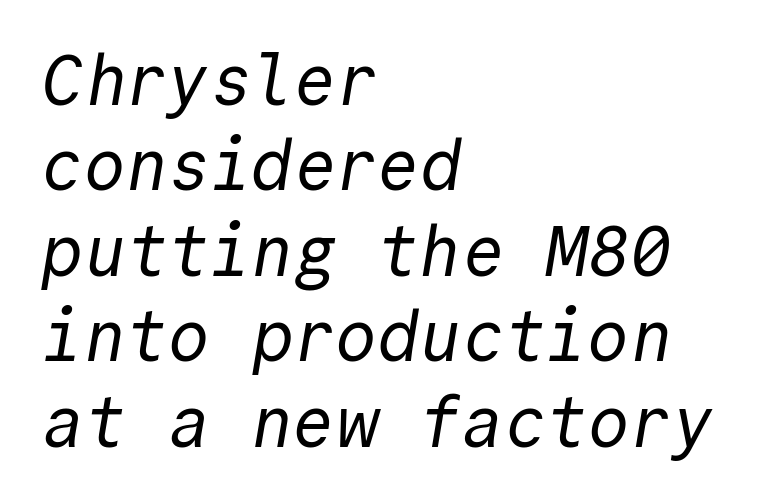
Q: Is the text bold? A: No.
Q: Is the typeface a serif or a sans-serif typeface? A: Sans-serif.
Q: Is the text underlined? A: No.
Q: How is the paragraph aligned? A: Left-aligned.
Q: Is the spacing between letters normal or unusually wide? A: Normal.
Q: Width (condensed, normal, or wide)? A: Normal.
Q: x-height? A: Medium.
Q: Monospaced? A: Yes.
